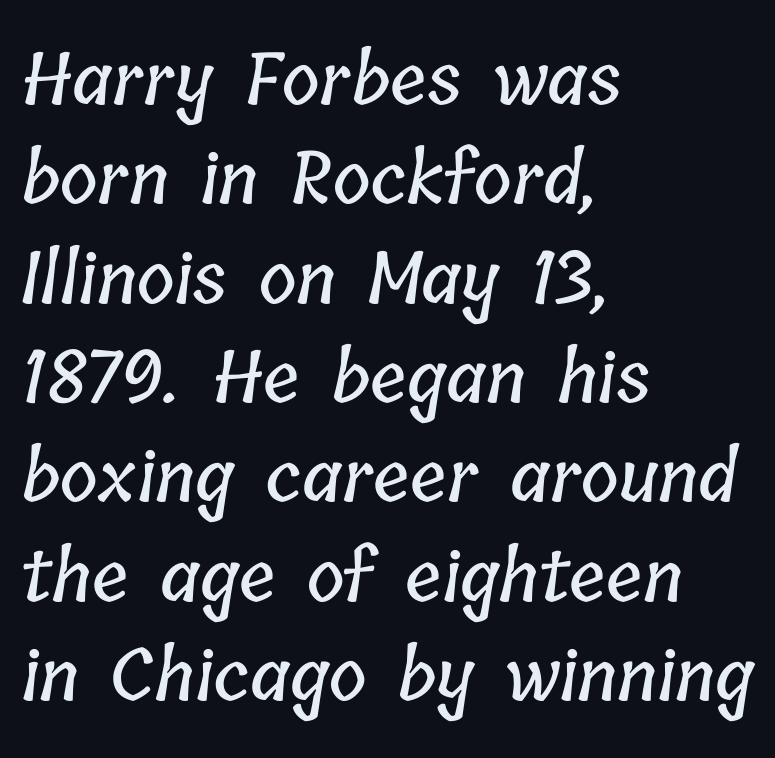
Q: Is the text underlined? A: No.
Q: How is the paragraph aligned? A: Left-aligned.
Q: Is the spacing between letters normal or unusually wide? A: Normal.
Q: Is the spacing between lines tight, normal or loose? A: Normal.
Q: Width (condensed, normal, or wide)? A: Condensed.
Q: Stroke contrast? A: Low.
Q: x-height? A: Medium.
Q: Monospaced? A: No.
